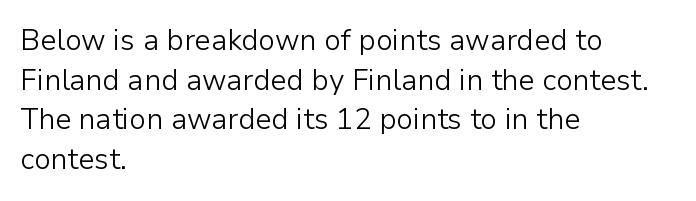
Notice how the stems are strictly vertical — no italics here. The strokes are not fattened; the text isn't bold. The letterforms sit shoulder to shoulder at normal distance. The strip under each line holds only bare page.
